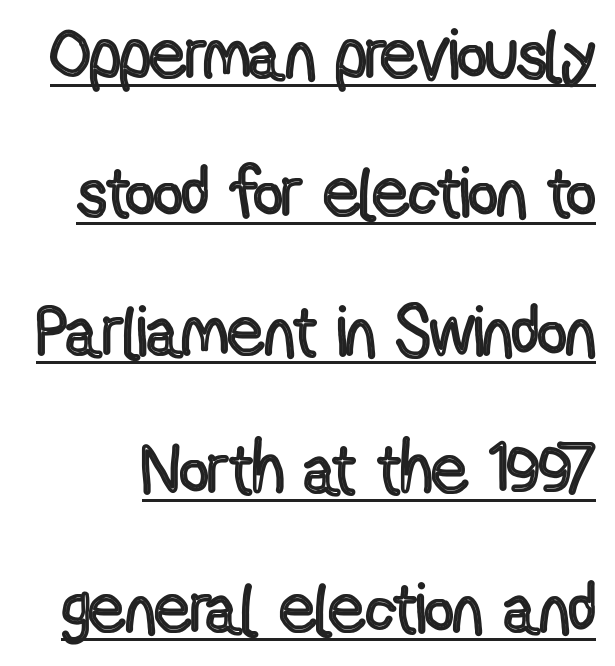
Somebody hit Ctrl+U on this one — the words are underlined. Whoever set this chose breathing room over compactness in the vertical rhythm. The type sits square on the baseline with zero lean. Looks like regular typesetting: each glyph gets only the width it needs. Each word holds together tightly as a unit, with standard inter-letter gaps.
